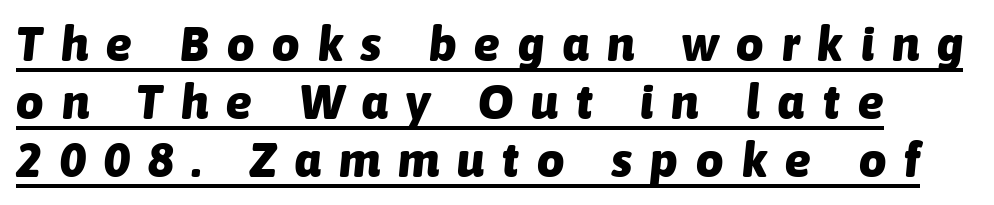
{"italic": "yes", "lean": "right", "slant_degrees": 6, "bold": "yes", "weight": "heavy", "width": "normal", "stroke_contrast": "low", "x_height": "medium", "monospaced": "no", "underline": "yes", "line_spacing_ratio": 1.21, "letter_spacing": "wide", "letter_spacing_em": 0.38, "glyph_px": 48}
